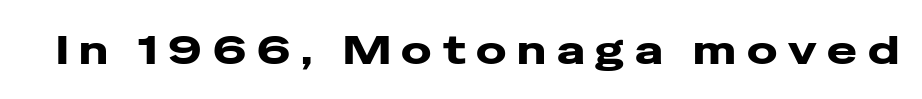
The image shows 40 px wide sans-serif type, upright; set unusually wide letter spacing (+0.27 em), not underlined; low stroke contrast and a medium x-height.
